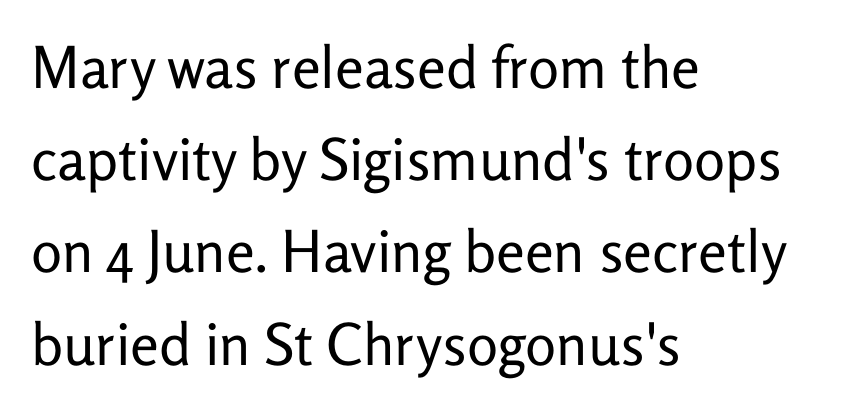
Does the copy run flush right? No — it runs flush left. The letters stand straight up with perfectly vertical stems. Do the characters align in a grid? No, the font is proportional. Bold? No — there's no thickening of the strokes. The face used here is a sans, in the tradition of grotesques and geometrics. No extra tracking has been applied to these lines.
